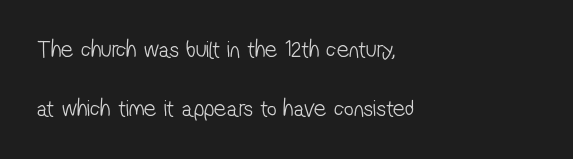
The image shows 24 px text type; set left-aligned, loose line spacing (2.47x), normal letter spacing, not underlined.
